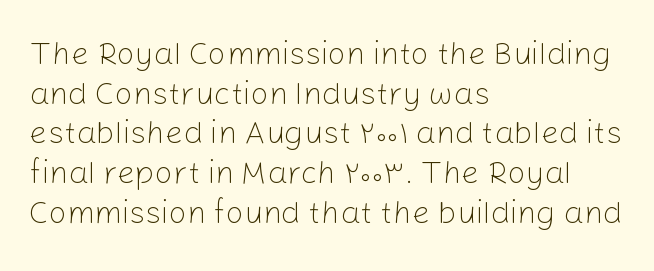
Q: Is the text bold? A: No.
Q: Is the text italic (slanted)? A: No, it is upright.
Q: Is the typeface a serif or a sans-serif typeface? A: Sans-serif.
Q: Is the text underlined? A: No.
Q: How is the paragraph aligned? A: Left-aligned.
Q: Is the spacing between letters normal or unusually wide? A: Normal.
Q: Width (condensed, normal, or wide)? A: Normal.
Q: Stroke contrast? A: Low.
Q: x-height? A: Medium.
Q: Monospaced? A: No.
